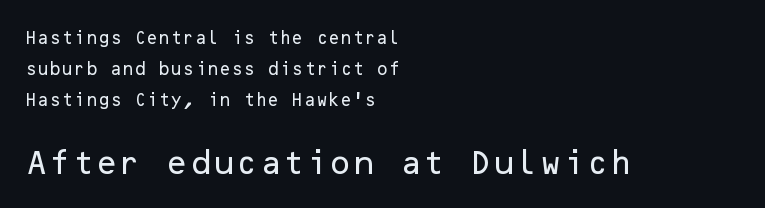
The image shows 27 px text type, upright; set left-aligned, loose line spacing (2.2x), normal letter spacing, not underlined; the second (bottom) block is 1.93x larger.
